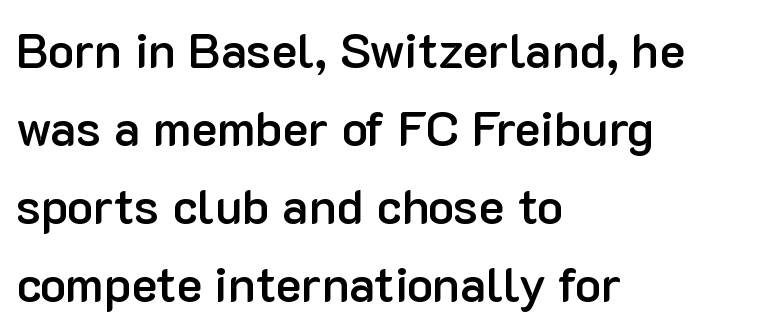
{"serif": "no", "italic": "no", "bold": "semi", "weight": "semibold", "width": "normal", "stroke_contrast": "low", "x_height": "medium", "monospaced": "no", "underline": "no", "align": "left", "line_spacing": "normal", "line_spacing_ratio": 1.59, "letter_spacing": "normal", "letter_spacing_em": 0.0, "glyph_px": 49}
